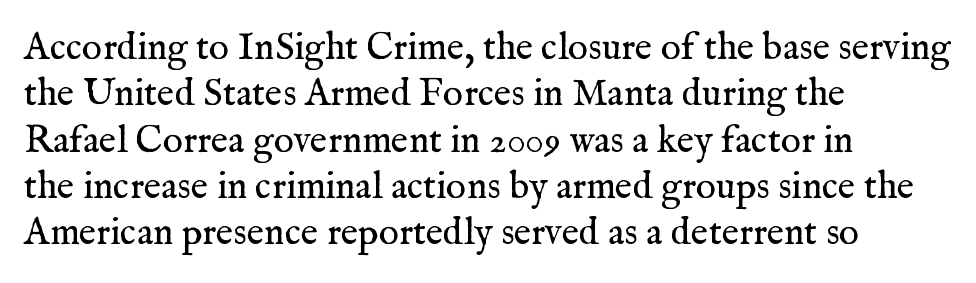
Q: Is the text bold? A: No.
Q: Is the text italic (slanted)? A: No, it is upright.
Q: Is the typeface a serif or a sans-serif typeface? A: Serif.
Q: Is the text underlined? A: No.
Q: How is the paragraph aligned? A: Left-aligned.
Q: Is the spacing between letters normal or unusually wide? A: Normal.
Q: Width (condensed, normal, or wide)? A: Normal.
Q: Stroke contrast? A: Medium.
Q: x-height? A: Medium.
Q: Monospaced? A: No.
